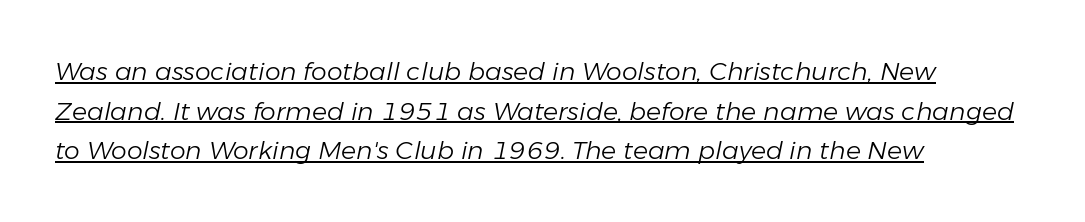
{"italic": "yes", "lean": "right", "slant_degrees": 11, "bold": "no", "underline": "yes", "align": "left", "line_spacing": "normal", "line_spacing_ratio": 1.59, "letter_spacing": "normal", "letter_spacing_em": 0.0, "glyph_px": 25}
